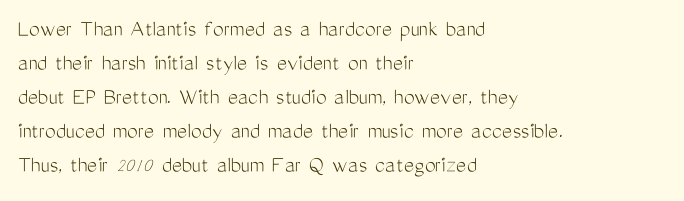
Just letters on the line, the space beneath them empty. The lines sit at an ordinary, default distance from one another. Reading down the block, your eye returns to a fixed left position each line. Think standard paragraph weight, or any step lighter than that.
